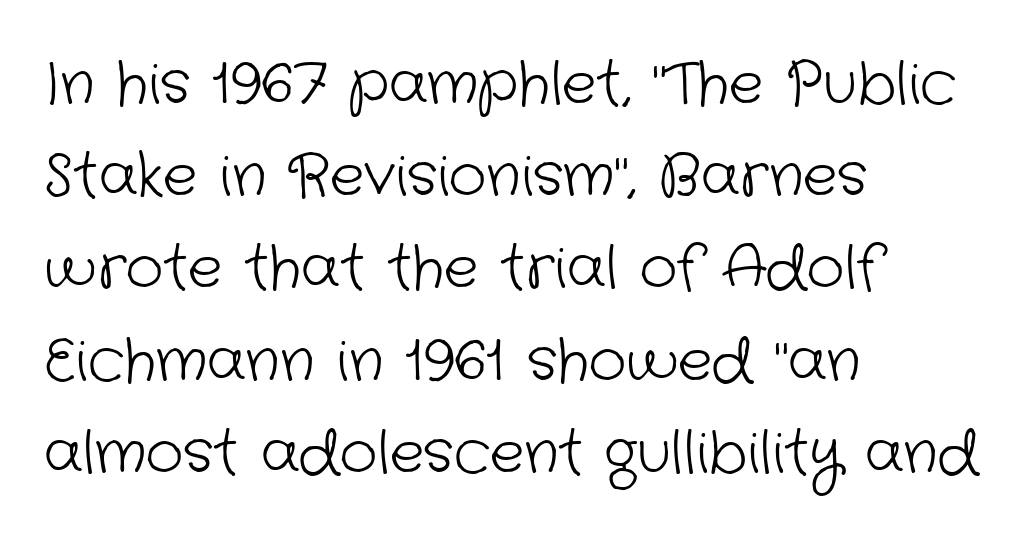
Letter spacing: default. The font family rendered here belongs to the sans-serif group. Each new line begins a customary step beneath the previous one. The lines are quadded left. Is this a heavy cut? Hardly; it is regular or lighter.
